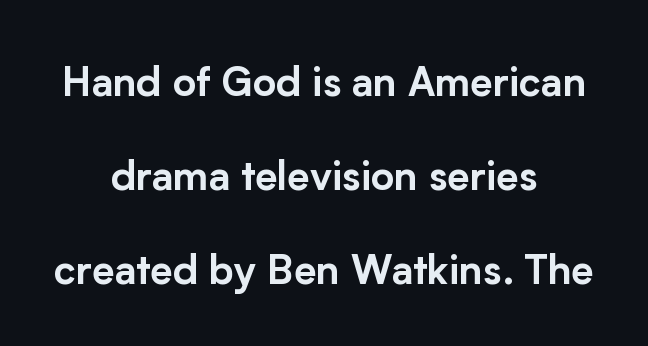
{"serif": "no", "italic": "no", "width": "normal", "stroke_contrast": "low", "x_height": "medium", "monospaced": "no", "underline": "no", "align": "center", "line_spacing": "loose", "line_spacing_ratio": 2.35, "letter_spacing": "normal", "letter_spacing_em": 0.0, "glyph_px": 40}
